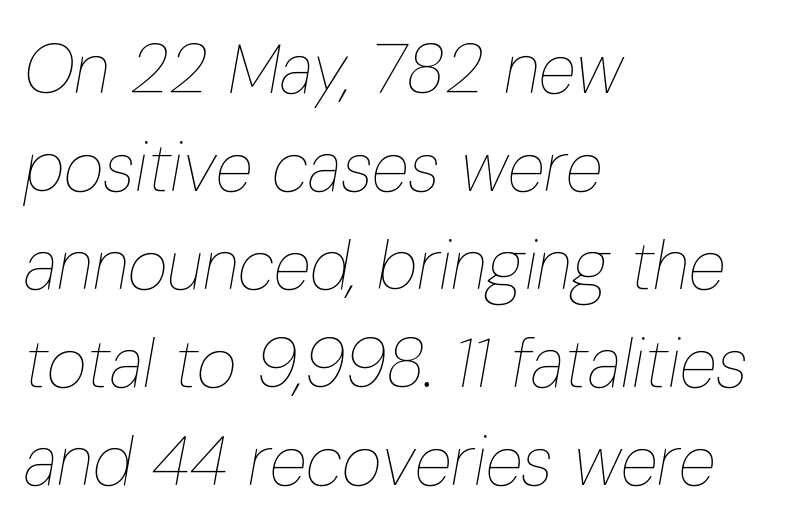
{"italic": "yes", "lean": "right", "slant_degrees": 10, "bold": "no", "weight": "thin", "width": "condensed", "stroke_contrast": "low", "x_height": "medium", "monospaced": "no", "underline": "no", "align": "left", "line_spacing": "normal", "line_spacing_ratio": 1.42, "letter_spacing": "normal", "letter_spacing_em": 0.0, "glyph_px": 69}
